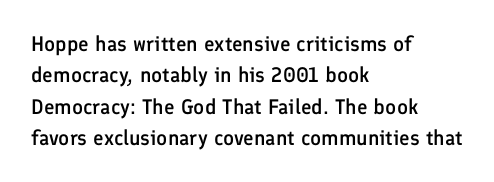
Emphasis by weight is partial: semibold. A typesetter would call this leading conventional body-copy spacing. The rendering keeps characters at their native spacing. This is roman type, the default non-slanted kind. Compared with a centered layout, this one pins lines to the left instead.
